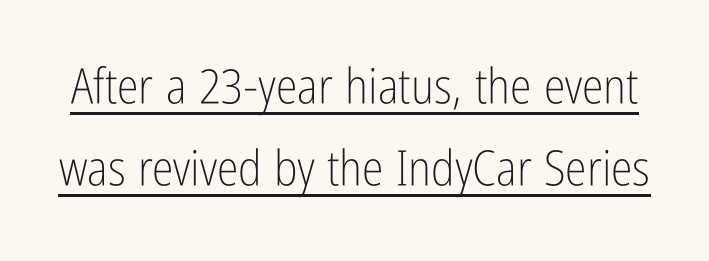
{"serif": "no", "italic": "no", "bold": "no", "weight": "light", "width": "condensed", "stroke_contrast": "low", "x_height": "medium", "monospaced": "no", "underline": "yes", "line_spacing": "normal", "line_spacing_ratio": 1.68, "letter_spacing": "normal", "letter_spacing_em": 0.0, "glyph_px": 49}
